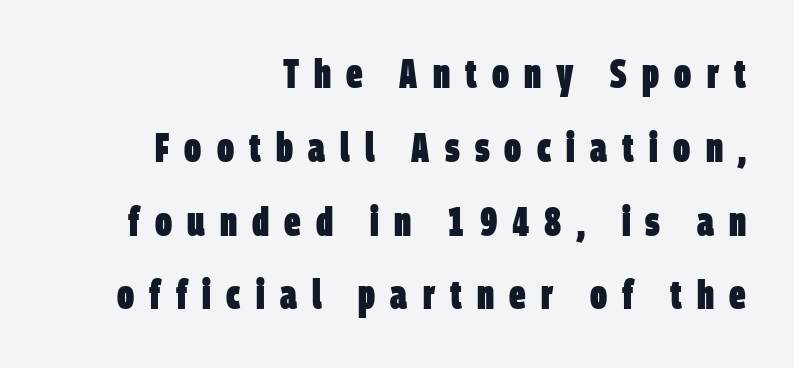
Nobody drew a line under any word here. The characters display no serif detailing; their extremities are plain. The passage shown is typed in a proportional face where columns would drift. Caption: expanded tracking, letters set apart. Summary of weight: heavy, a full bold. Right-aligned paragraph, ragged on the left.
